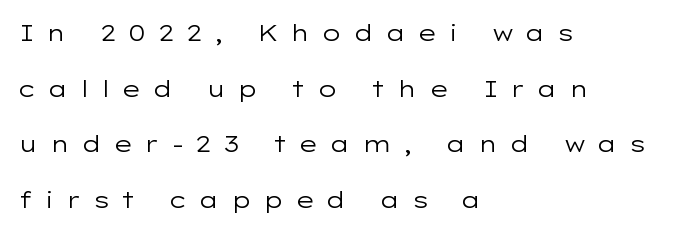
The space between consecutive lines is lavish. Quick note: underline off. On a weight scale, this lands at 450 or below. Teacher's note: observe the even left margin — that is flush-left alignment. Tall strokes in this sample are plumb rather than angled.
